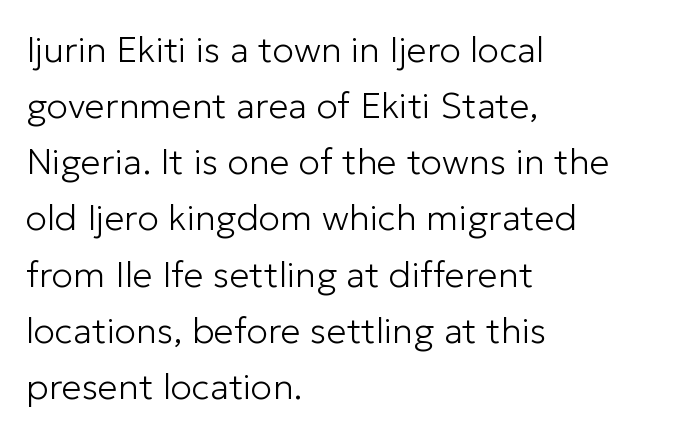
The image shows 36 px light sans-serif type, upright; set left-aligned, normal line spacing (1.56x), normal letter spacing, not underlined; low stroke contrast and a medium x-height.
